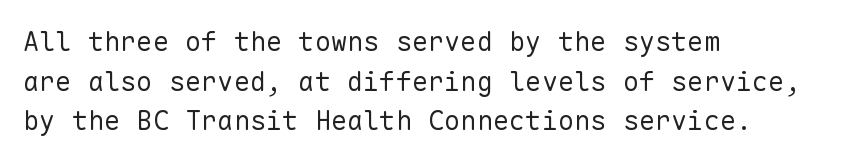
Notice how descenders clear the ascenders below comfortably — that's standard leading. Inter-character spacing is left at the font's built-in metrics. Bare-footed words on every line. The strokes are not fattened; the text isn't bold. A student would call this left alignment; a typographer would say flush left, rag right.
